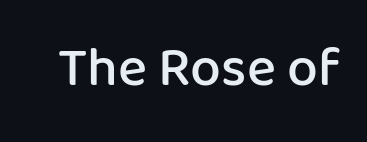
Underlining? Definitely not there. Examine the stroke ends and you'll find no serifs. Characters follow at the spacing the type designer built in. Typographic density is moderately raised because the face is semibold. Ascenders rise straight up at ninety degrees.
